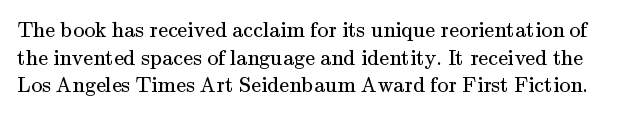
Q: Is the text bold? A: No.
Q: Is the text italic (slanted)? A: No, it is upright.
Q: Is the text underlined? A: No.
Q: Is the spacing between letters normal or unusually wide? A: Normal.
Q: Is the spacing between lines tight, normal or loose? A: Normal.
